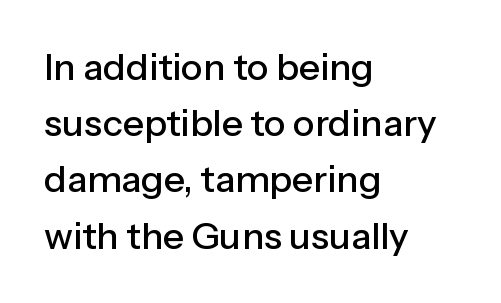
{"serif": "no", "italic": "no", "width": "normal", "stroke_contrast": "low", "x_height": "medium", "monospaced": "no", "underline": "no", "align": "left", "line_spacing": "normal", "line_spacing_ratio": 1.52, "letter_spacing": "normal", "letter_spacing_em": 0.0, "glyph_px": 37}
